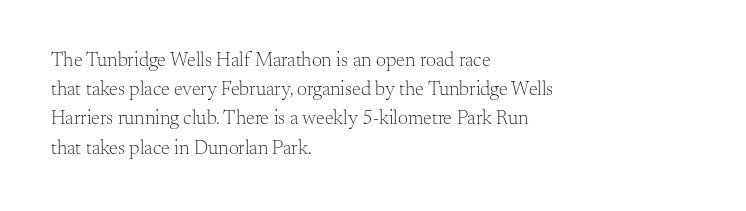
{"italic": "no", "bold": "no", "underline": "no", "align": "left", "line_spacing": "normal", "line_spacing_ratio": 1.46, "letter_spacing": "normal", "letter_spacing_em": 0.0, "glyph_px": 20}
